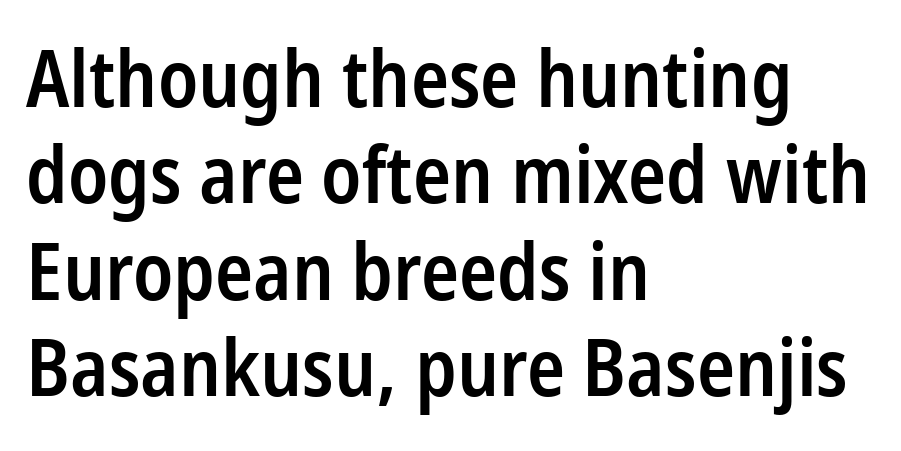
Each row of text sits above clean, open space. Students, this is semibold: more ink than regular, less than bold. Observe the ordinary spacing: letters are neighbours, not strangers. The letters advance in unequal steps, a hallmark of proportional type.
